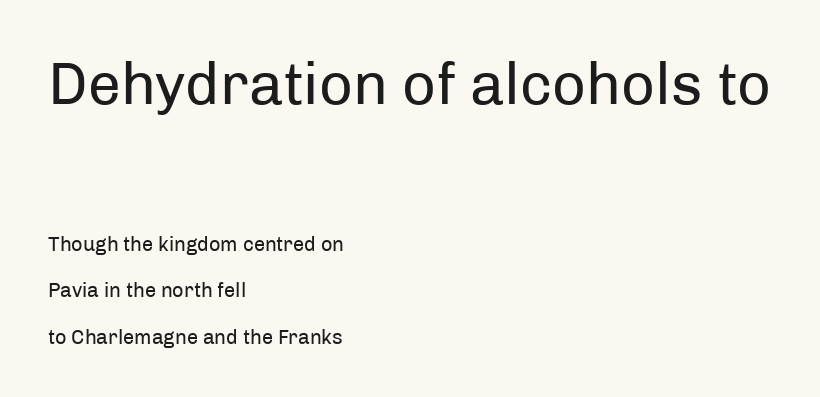
{"serif": "no", "italic": "no", "bold": "no", "weight": "regular", "width": "normal", "stroke_contrast": "low", "x_height": "medium", "monospaced": "no", "underline": "no", "align": "left", "line_spacing": "loose", "line_spacing_ratio": 2.32, "letter_spacing": "normal", "letter_spacing_em": 0.0, "larger_block": "first", "size_ratio": 2.95, "glyph_px": 59}
